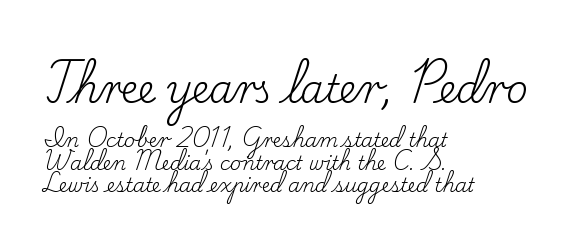
{"serif": "yes", "bold": "no", "weight": "regular", "width": "normal", "stroke_contrast": "low", "x_height": "small", "monospaced": "no", "underline": "no", "align": "left", "line_spacing_ratio": 1.18, "letter_spacing": "normal", "letter_spacing_em": 0.0, "larger_block": "first", "size_ratio": 2.0, "glyph_px": 38}
